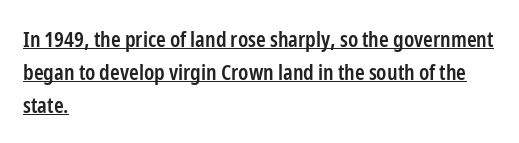
{"italic": "no", "bold": "semi", "underline": "yes", "align": "left", "line_spacing": "normal", "line_spacing_ratio": 1.49, "letter_spacing": "normal", "letter_spacing_em": 0.0, "glyph_px": 22}
